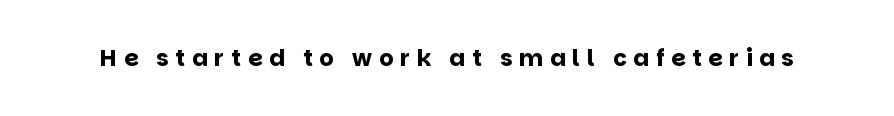
{"italic": "no", "bold": "yes", "underline": "no", "letter_spacing": "wide", "letter_spacing_em": 0.29, "glyph_px": 23}
